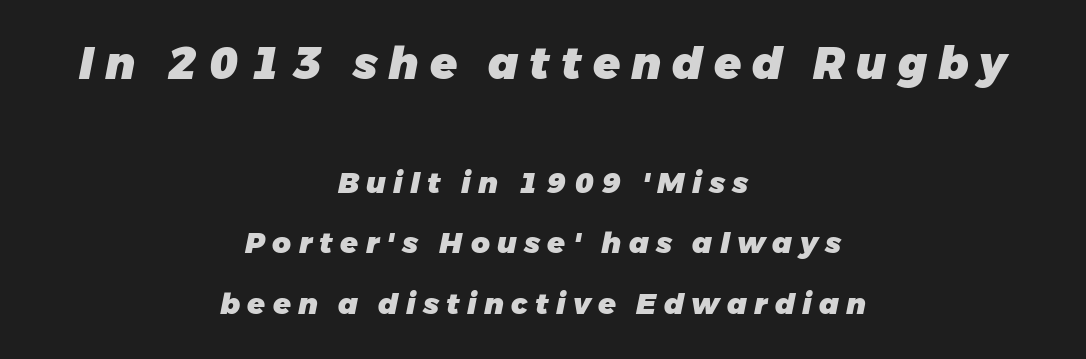
This sample has the flowing, uneven cadence of proportional lettering. Size hierarchy here favors the leading block over the trailing one. Rendered with sloped, italic letterforms. Both edges are ragged and mirror each other, which tells us the setting is centered.
